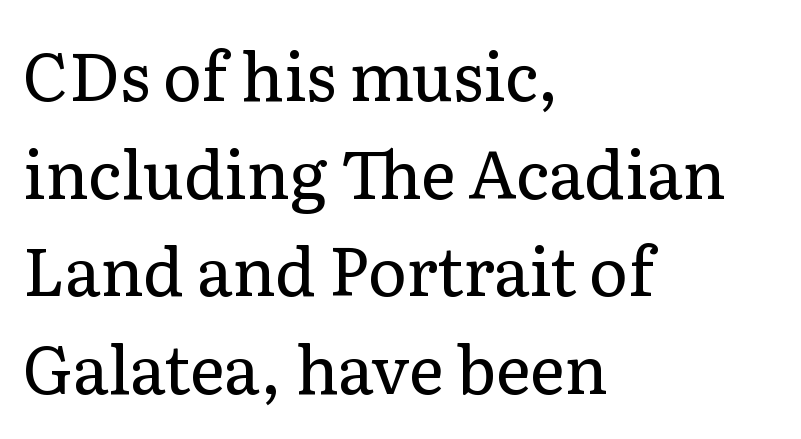
The image shows 66 px regular-weight serif type, upright; set left-aligned, normal line spacing (1.48x), normal letter spacing, not underlined; low stroke contrast and a medium x-height.
